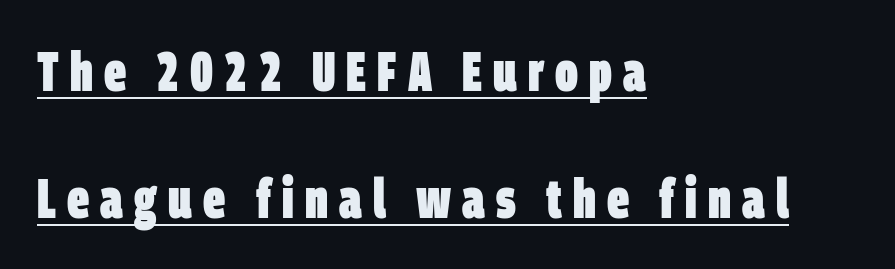
The image shows 55 px heavy, condensed sans-serif type; set left-aligned, loose line spacing (2.31x), unusually wide letter spacing (+0.2 em), underlined; low stroke contrast and a large x-height.
